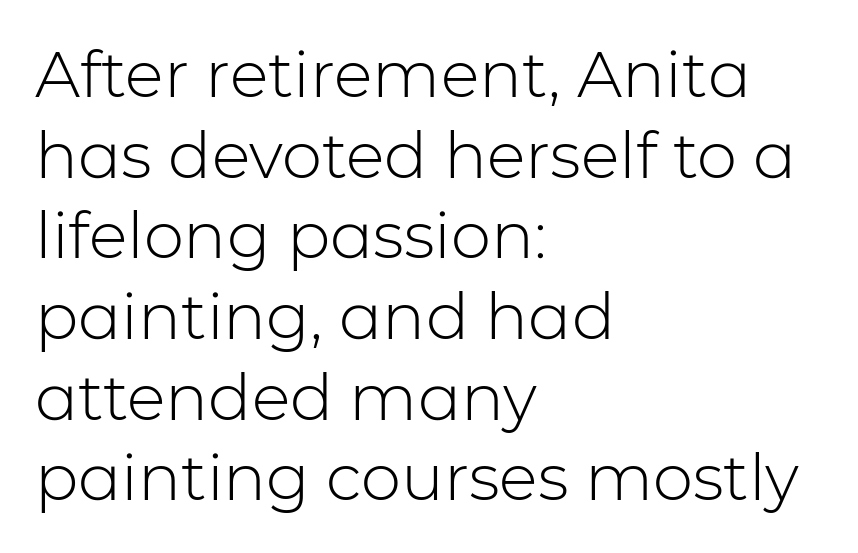
The image shows 64 px light sans-serif type, upright; set left-aligned, normal line spacing (1.26x), normal letter spacing, not underlined; low stroke contrast and a medium x-height.
